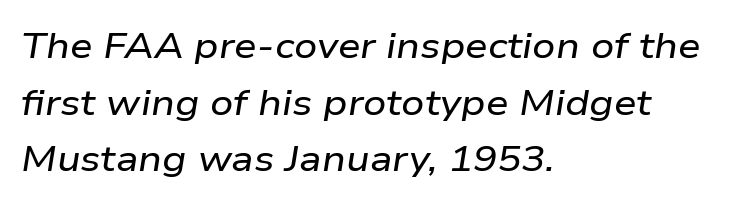
The image shows 36 px wide type, italic (leaning right); set left-aligned, normal line spacing (1.57x), normal letter spacing, not underlined; low stroke contrast and a medium x-height.
